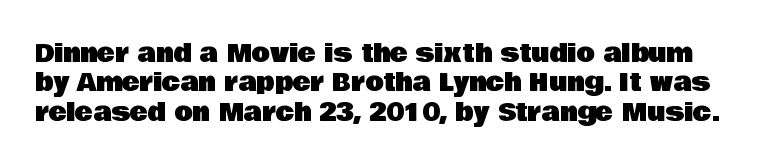
Q: Is the text italic (slanted)? A: No, it is upright.
Q: Is the text underlined? A: No.
Q: Is the spacing between letters normal or unusually wide? A: Normal.
